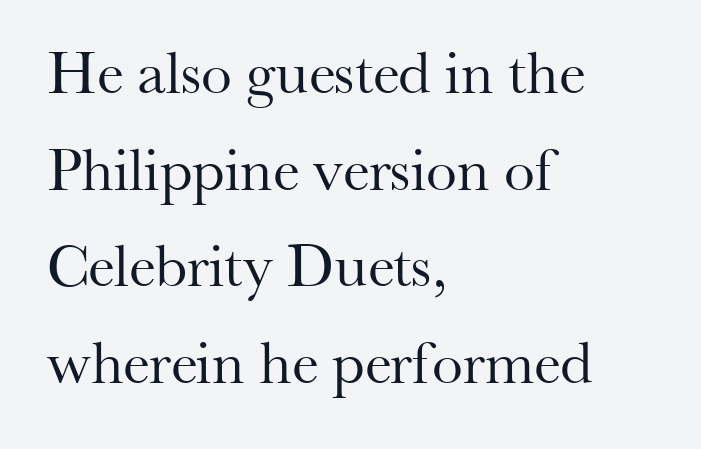
{"serif": "yes", "italic": "no", "bold": "no", "weight": "regular", "width": "normal", "stroke_contrast": "medium", "x_height": "small", "monospaced": "no", "underline": "no", "align": "left", "line_spacing": "normal", "line_spacing_ratio": 1.56, "letter_spacing": "normal", "letter_spacing_em": 0.0, "glyph_px": 62}
